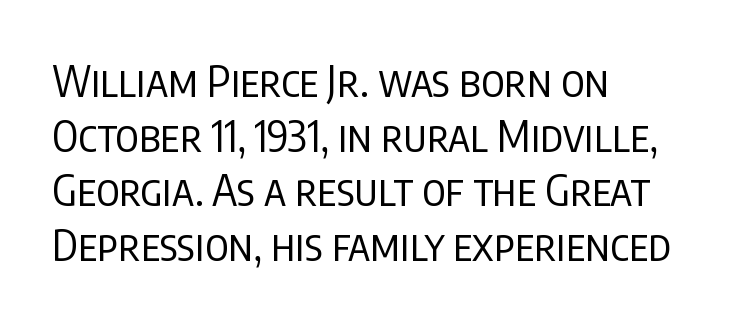
The image shows 43 px regular-weight, condensed sans-serif type, upright; set left-aligned, normal line spacing (1.27x), normal letter spacing, not underlined; low stroke contrast and a large x-height.
